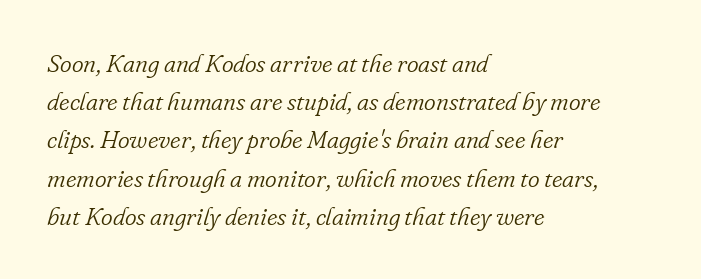
The image shows 25 px text type, italic (leaning right); set left-aligned, normal line spacing (1.53x), normal letter spacing, not underlined.
